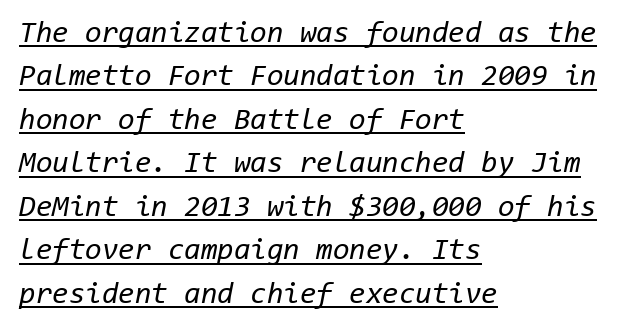
Q: Is the text bold? A: No.
Q: Is the text italic (slanted)? A: Yes, it leans right by about 11 degrees.
Q: Is the text underlined? A: Yes.
Q: How is the paragraph aligned? A: Left-aligned.
Q: Is the spacing between letters normal or unusually wide? A: Normal.
Q: Is the spacing between lines tight, normal or loose? A: Normal.
Q: Width (condensed, normal, or wide)? A: Normal.
Q: Stroke contrast? A: Low.
Q: x-height? A: Medium.
Q: Monospaced? A: Yes.
